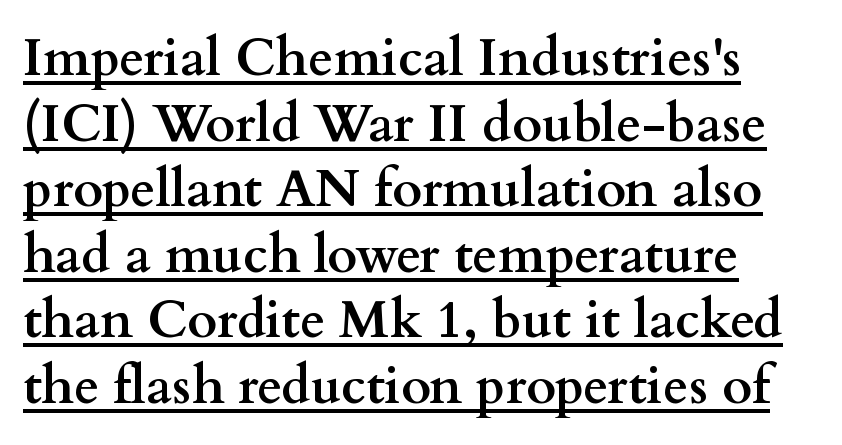
The image shows 52 px semibold, wide serif type, upright; set left-aligned, normal line spacing (1.26x), normal letter spacing, underlined; medium stroke contrast and a small x-height.
